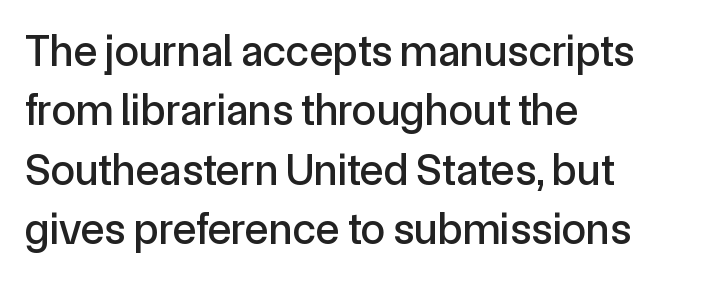
Each row of text sits above clean, open space. These lines were composed using upright roman letters. Notice how the passage keeps a crisp vertical edge on the left only. Baseline-to-baseline distance is the conventional proportion of letter height. No feet cap the strokes, marking this as sans-serif type. This rendering leaves character spacing at its baseline value.
